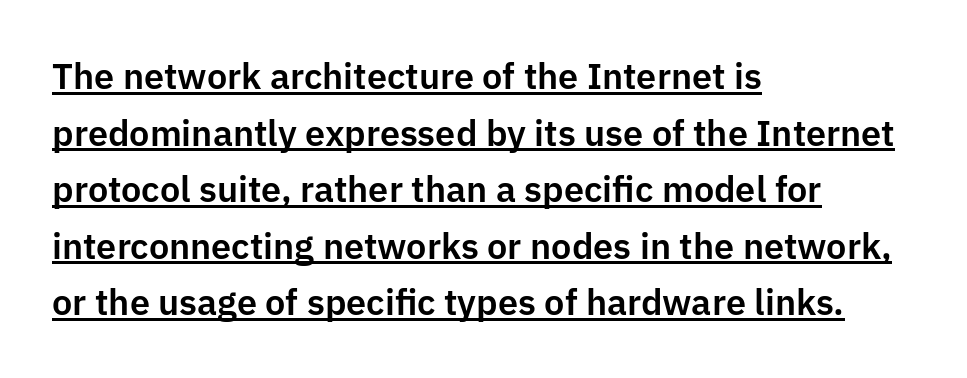
The image shows 36 px sans-serif type, upright; set left-aligned, normal line spacing (1.57x), normal letter spacing, underlined; low stroke contrast and a medium x-height.
